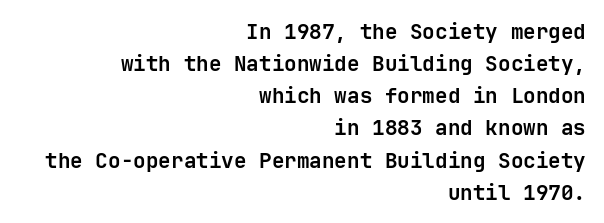
The image shows 21 px bold type, upright; set right-aligned, normal line spacing (1.53x), normal letter spacing, not underlined.
